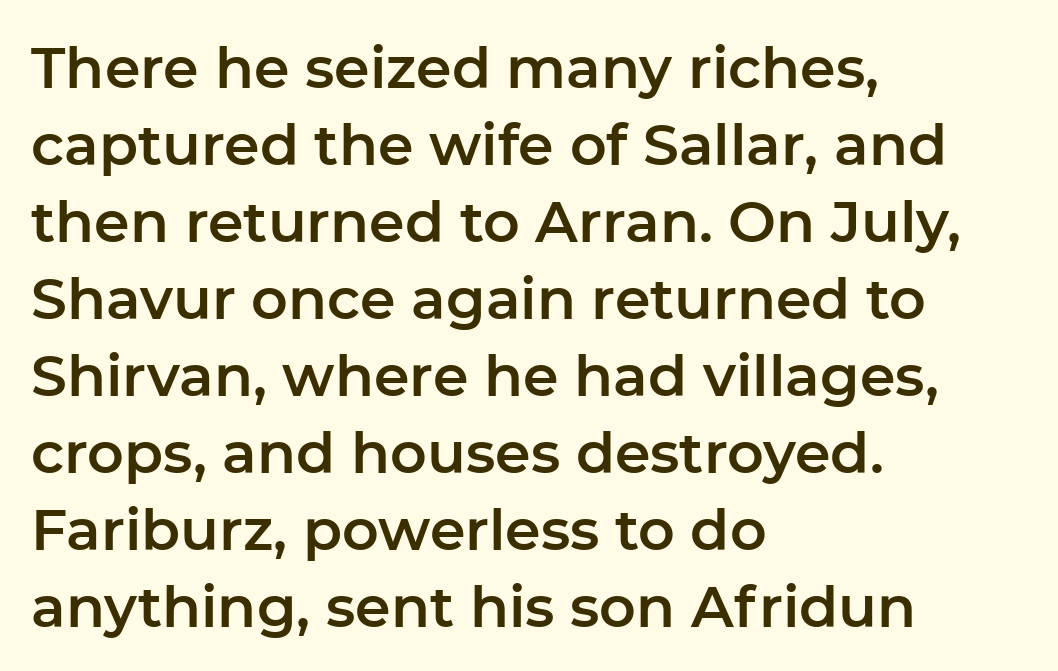
Q: Is the text italic (slanted)? A: No, it is upright.
Q: Is the typeface a serif or a sans-serif typeface? A: Sans-serif.
Q: Is the text underlined? A: No.
Q: How is the paragraph aligned? A: Left-aligned.
Q: Is the spacing between letters normal or unusually wide? A: Normal.
Q: Is the spacing between lines tight, normal or loose? A: Normal.
Q: Width (condensed, normal, or wide)? A: Normal.
Q: Stroke contrast? A: Low.
Q: x-height? A: Medium.
Q: Monospaced? A: No.
